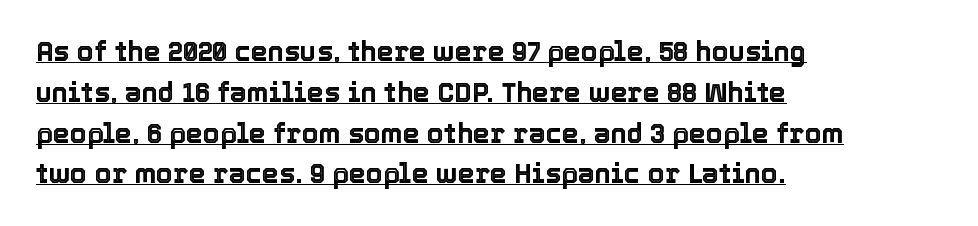
The image shows 27 px text type, upright; set left-aligned, normal line spacing (1.51x), normal letter spacing, underlined.
